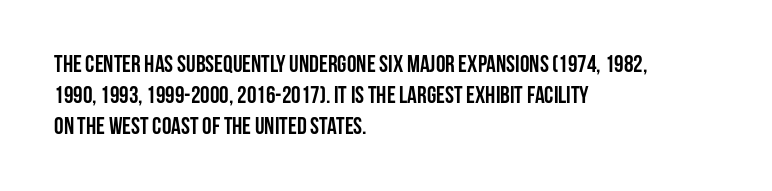
{"italic": "no", "bold": "yes", "underline": "no", "align": "left", "line_spacing": "normal", "line_spacing_ratio": 1.3, "letter_spacing": "normal", "letter_spacing_em": 0.0, "glyph_px": 24}
